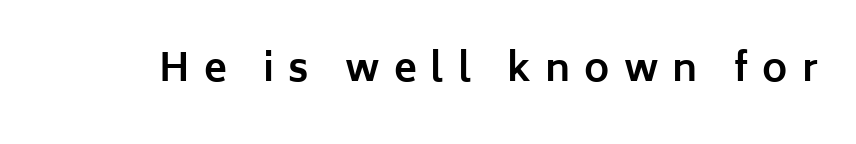
The letters are spread apart with noticeably loose tracking. The axis of the letterforms is exactly vertical. Rule under the text: the space is simply empty. What weight is shown? A full bold with thick strokes. The type family on display is of the sans-serif kind. Think of a printed novel: that variable character pitch is what you see here.
